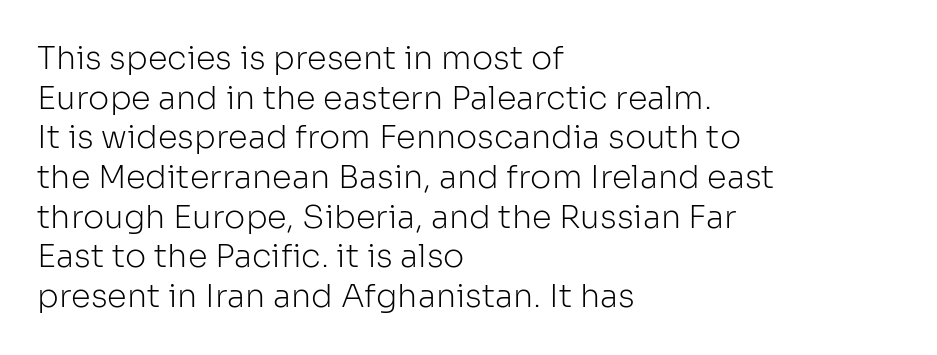
The rendering anchors every line to the left-hand side. Unmarked baselines from the first word to the last. Stroke thickness stays within the range of a standard reading face or lighter. Observe the ordinary spacing: letters are neighbours, not strangers.
